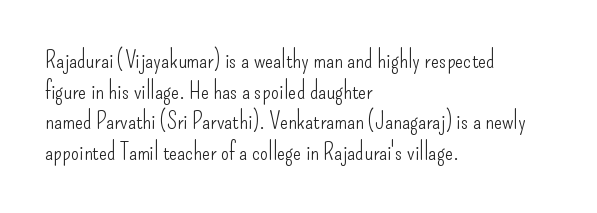
{"italic": "no", "bold": "no", "underline": "no", "align": "left", "line_spacing": "normal", "line_spacing_ratio": 1.28, "letter_spacing": "normal", "letter_spacing_em": 0.0, "glyph_px": 24}
